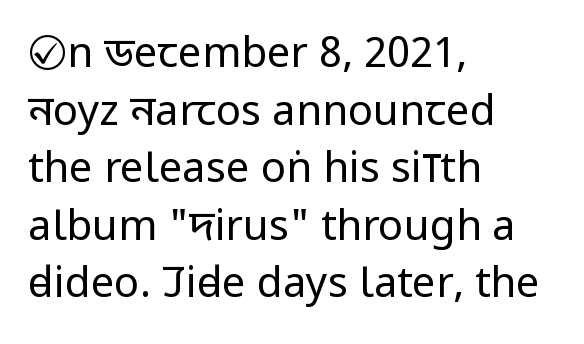
{"serif": "no", "italic": "no", "bold": "no", "weight": "regular", "width": "condensed", "stroke_contrast": "low", "x_height": "large", "monospaced": "no", "underline": "no", "align": "left", "line_spacing": "normal", "line_spacing_ratio": 1.37, "letter_spacing": "normal", "letter_spacing_em": 0.0, "glyph_px": 42}
